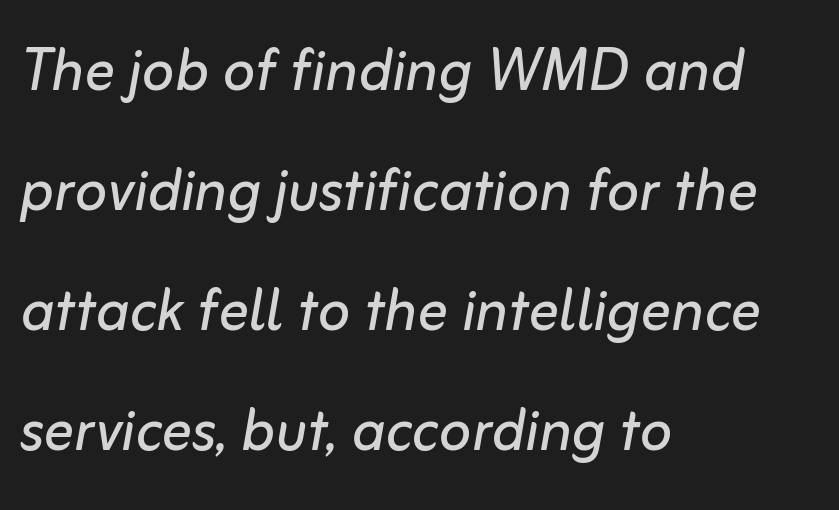
Q: Is the text bold? A: No.
Q: Is the text italic (slanted)? A: Yes, it leans right by about 10 degrees.
Q: Is the text underlined? A: No.
Q: How is the paragraph aligned? A: Left-aligned.
Q: Is the spacing between letters normal or unusually wide? A: Normal.
Q: Is the spacing between lines tight, normal or loose? A: Normal.
Q: Width (condensed, normal, or wide)? A: Normal.
Q: Stroke contrast? A: Low.
Q: x-height? A: Medium.
Q: Monospaced? A: No.
